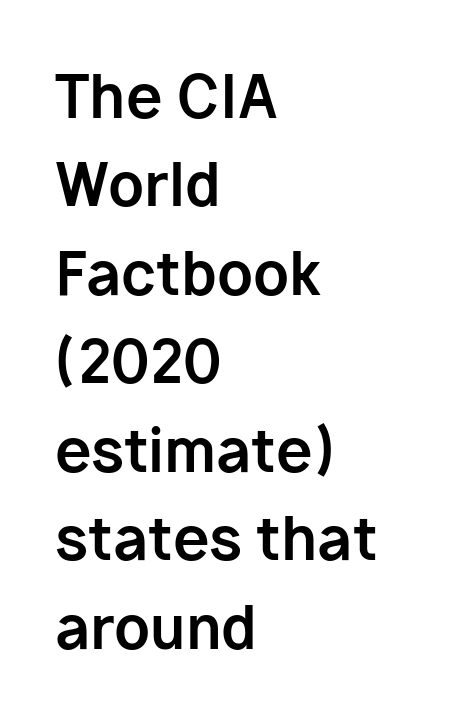
{"serif": "no", "italic": "no", "bold": "yes", "weight": "bold", "width": "normal", "stroke_contrast": "low", "x_height": "medium", "monospaced": "no", "underline": "no", "align": "left", "line_spacing": "normal", "line_spacing_ratio": 1.5, "letter_spacing": "normal", "letter_spacing_em": 0.0, "glyph_px": 59}
